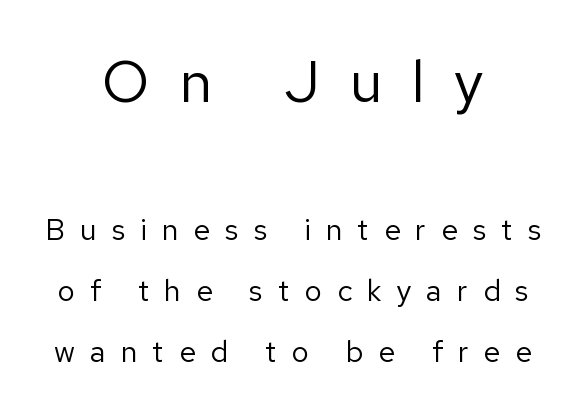
Q: Is the text bold? A: No.
Q: Is the text italic (slanted)? A: No, it is upright.
Q: Is the typeface a serif or a sans-serif typeface? A: Sans-serif.
Q: Is the text underlined? A: No.
Q: How is the paragraph aligned? A: Centered.
Q: Is the spacing between letters normal or unusually wide? A: Unusually wide.
Q: Is the spacing between lines tight, normal or loose? A: Loose.
Q: Which block of text is set in a larger size, the first (top) or the second (bottom)? A: The first (top) one.
Q: Width (condensed, normal, or wide)? A: Normal.
Q: Stroke contrast? A: Low.
Q: x-height? A: Medium.
Q: Monospaced? A: No.
